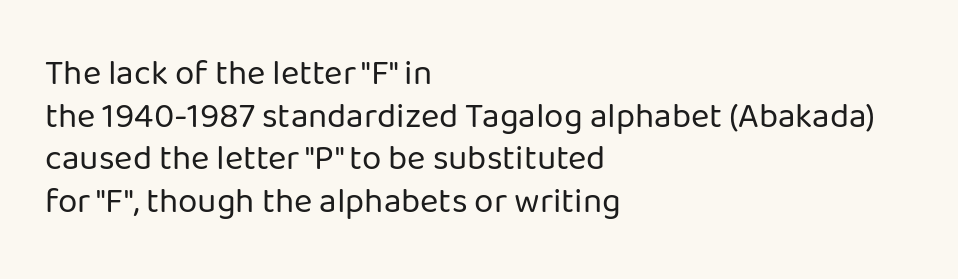
A classic flush-left, rag-right setting is used for this passage. Students, note that the glyphs here touch the page at normal intervals. The rendering uses natural spacing where letterforms have individual widths. Check under the words: just untouched page.
